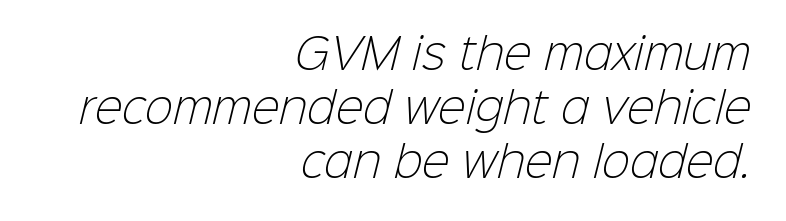
Q: Is the text bold? A: No.
Q: Is the typeface a serif or a sans-serif typeface? A: Sans-serif.
Q: Is the text underlined? A: No.
Q: How is the paragraph aligned? A: Right-aligned.
Q: Is the spacing between letters normal or unusually wide? A: Normal.
Q: Is the spacing between lines tight, normal or loose? A: Normal.
Q: Width (condensed, normal, or wide)? A: Normal.
Q: Stroke contrast? A: Low.
Q: x-height? A: Medium.
Q: Monospaced? A: No.
